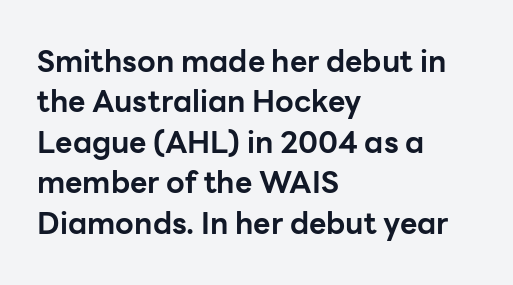
Q: Is the text bold? A: Yes.
Q: Is the text italic (slanted)? A: No, it is upright.
Q: Is the typeface a serif or a sans-serif typeface? A: Sans-serif.
Q: Is the text underlined? A: No.
Q: How is the paragraph aligned? A: Left-aligned.
Q: Is the spacing between letters normal or unusually wide? A: Normal.
Q: Is the spacing between lines tight, normal or loose? A: Normal.
Q: Width (condensed, normal, or wide)? A: Normal.
Q: Stroke contrast? A: Low.
Q: x-height? A: Medium.
Q: Monospaced? A: No.
